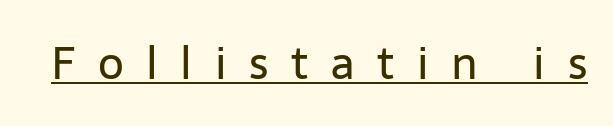
{"serif": "no", "italic": "no", "bold": "no", "weight": "regular", "width": "normal", "stroke_contrast": "low", "x_height": "medium", "monospaced": "no", "underline": "yes", "letter_spacing": "wide", "letter_spacing_em": 0.5, "glyph_px": 45}
